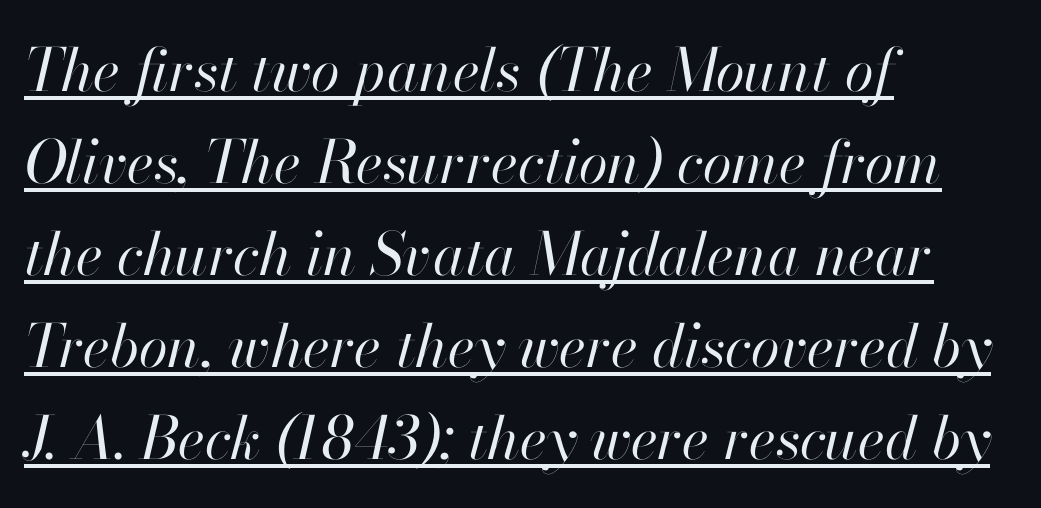
{"italic": "yes", "lean": "right", "slant_degrees": 13, "bold": "no", "weight": "regular", "width": "normal", "stroke_contrast": "high", "x_height": "small", "monospaced": "no", "underline": "yes", "align": "left", "line_spacing": "normal", "line_spacing_ratio": 1.56, "letter_spacing": "normal", "letter_spacing_em": 0.0, "glyph_px": 59}
